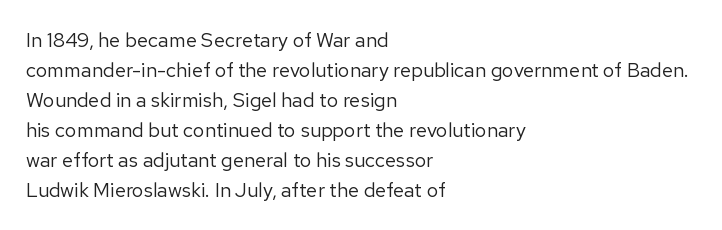
The face looks like a standard text weight, possibly lighter. A normal amount of white space separates one row of letters from the next. Line beginnings align vertically; line endings do not. The horizontal fit of the characters is conventional and even. The passage shown is not underscored anywhere.
